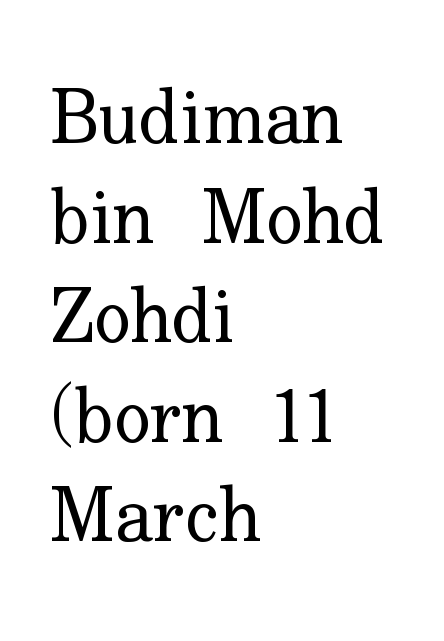
Underline: absent. Normally led — the rows are evenly, conventionally spaced. Observe the serifs anchoring each vertical stroke in this sample. Glyph-to-glyph distance matches everyday printed text. The characters are drawn with everyday or finer stroke widths. The text block is weighted toward the left margin, trailing off unevenly rightward.
